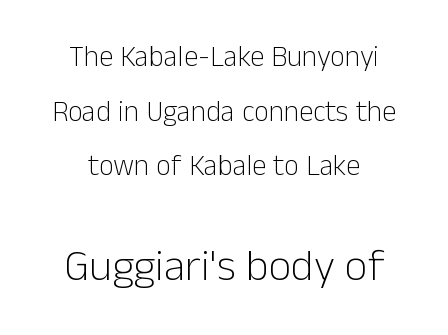
{"serif": "no", "italic": "no", "bold": "no", "weight": "light", "width": "normal", "stroke_contrast": "low", "x_height": "medium", "monospaced": "no", "underline": "no", "align": "center", "line_spacing_ratio": 1.88, "letter_spacing": "normal", "letter_spacing_em": 0.0, "larger_block": "second", "size_ratio": 1.52, "glyph_px": 44}
